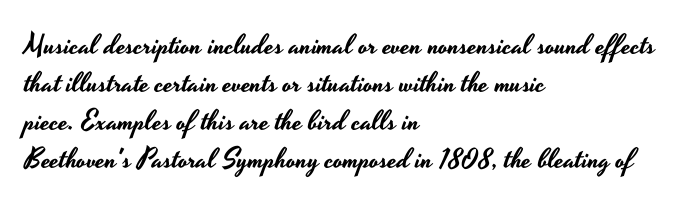
{"serif": "no", "width": "wide", "stroke_contrast": "low", "x_height": "small", "monospaced": "no", "underline": "no", "align": "left", "line_spacing": "normal", "line_spacing_ratio": 1.36, "letter_spacing": "normal", "letter_spacing_em": 0.0, "glyph_px": 28}
